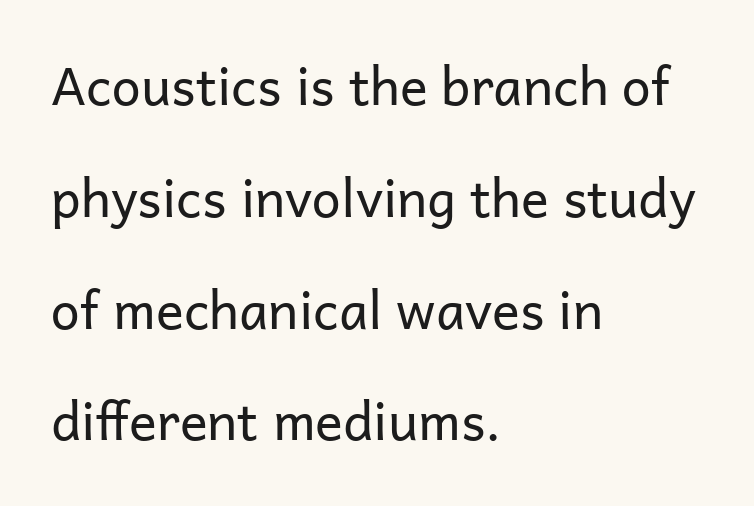
Q: Is the text bold? A: No.
Q: Is the text italic (slanted)? A: No, it is upright.
Q: Is the typeface a serif or a sans-serif typeface? A: Sans-serif.
Q: Is the text underlined? A: No.
Q: How is the paragraph aligned? A: Left-aligned.
Q: Is the spacing between letters normal or unusually wide? A: Normal.
Q: Is the spacing between lines tight, normal or loose? A: Loose.
Q: Width (condensed, normal, or wide)? A: Normal.
Q: Stroke contrast? A: Low.
Q: x-height? A: Medium.
Q: Monospaced? A: No.
